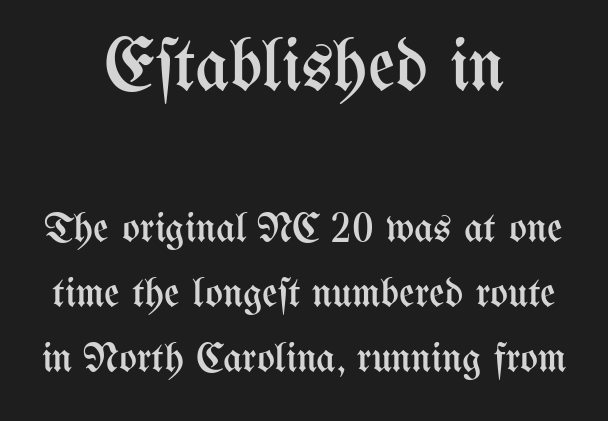
{"italic": "no", "bold": "no", "weight": "regular", "width": "condensed", "stroke_contrast": "medium", "x_height": "medium", "monospaced": "no", "underline": "no", "align": "center", "line_spacing": "normal", "line_spacing_ratio": 1.54, "letter_spacing": "normal", "letter_spacing_em": 0.0, "larger_block": "first", "size_ratio": 1.76, "glyph_px": 74}
